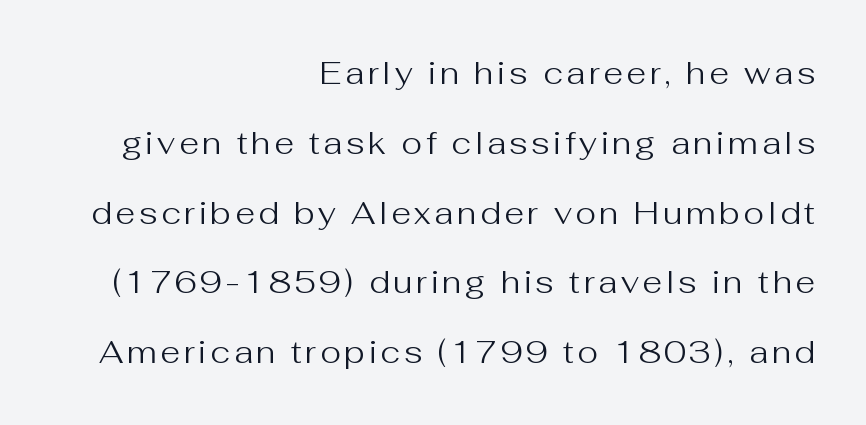
{"serif": "no", "italic": "no", "bold": "no", "weight": "regular", "width": "normal", "stroke_contrast": "medium", "x_height": "medium", "monospaced": "no", "underline": "no", "align": "right", "line_spacing": "loose", "line_spacing_ratio": 2.18, "glyph_px": 32}
